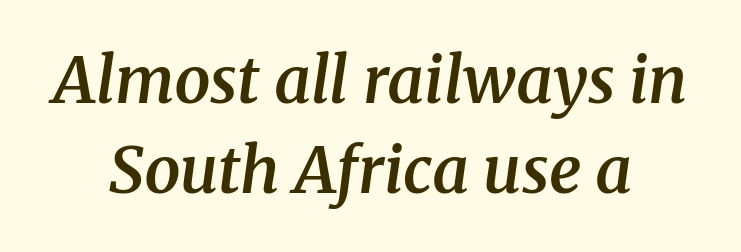
The setting favours the middle, as headings and verse often do. Serif or sans? Serif — the stroke terminals have little feet. Notice how the stems are inclined rather than vertical — that's the hallmark of italics. The glyphs have the mass of a demibold cut, below bold. This block has exactly the height ordinary leading produces.
